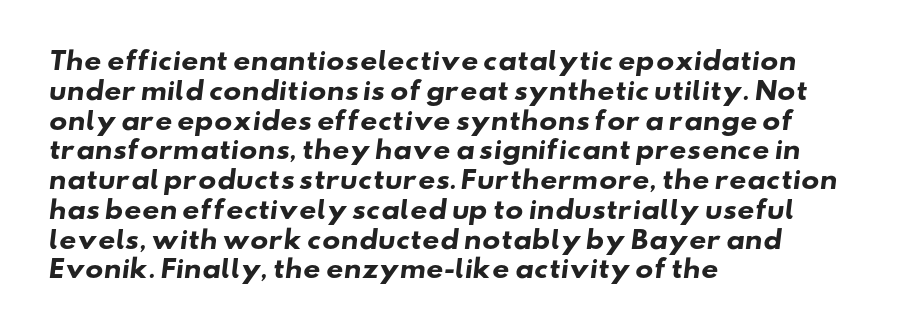
There is no visible air inserted between adjacent glyphs. Its strokes are broad and dark, the hallmark of bold type. Compared with a centered layout, this one pins lines to the left instead. Letters rest on an invisible, unmarked baseline.
